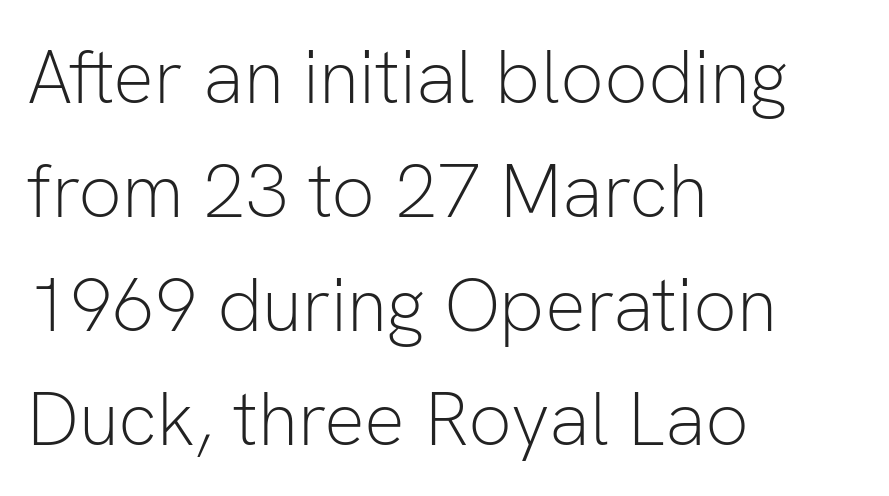
Q: Is the text bold? A: No.
Q: Is the text italic (slanted)? A: No, it is upright.
Q: Is the typeface a serif or a sans-serif typeface? A: Sans-serif.
Q: Is the text underlined? A: No.
Q: How is the paragraph aligned? A: Left-aligned.
Q: Is the spacing between letters normal or unusually wide? A: Normal.
Q: Is the spacing between lines tight, normal or loose? A: Normal.
Q: Width (condensed, normal, or wide)? A: Normal.
Q: Stroke contrast? A: Low.
Q: x-height? A: Medium.
Q: Monospaced? A: No.
